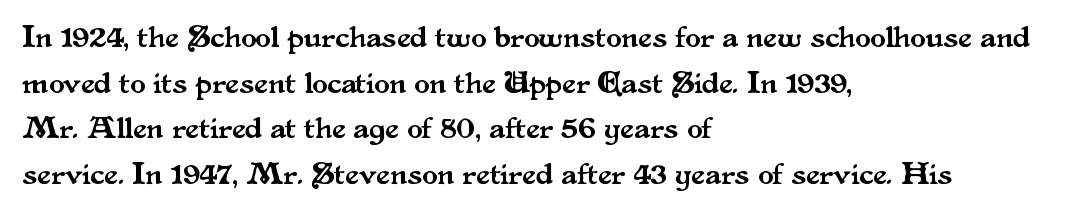
This is the regular roman posture of the typeface. The designer went with a serif here, giving each stem small feet. The space between consecutive lines is moderate. Short and long lines alike share a common starting point at left. Anything drawn beneath the words? Only blank space.
